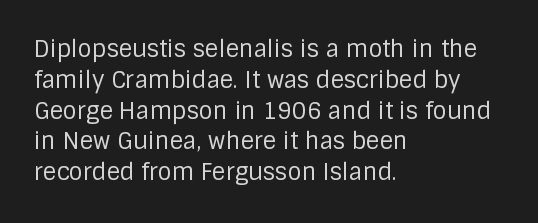
The image shows 23 px text type, upright; set left-aligned, normal line spacing (1.34x), normal letter spacing, not underlined.
